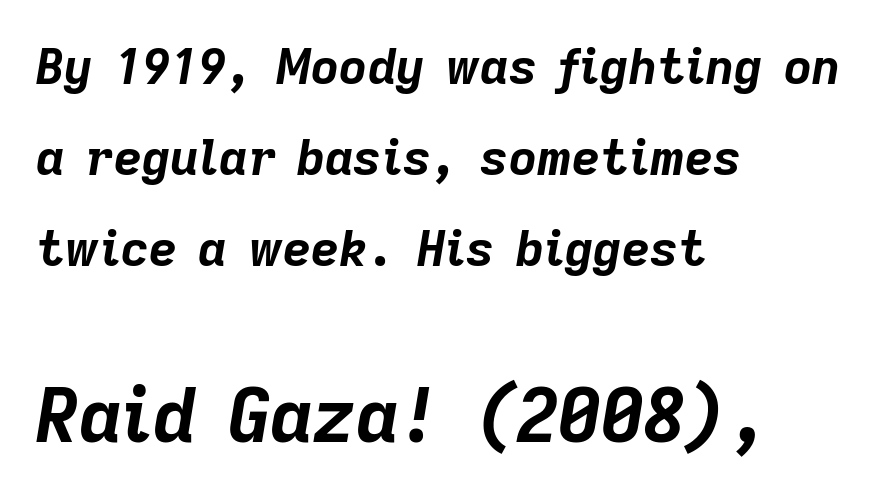
The image shows 74 px bold type, italic (leaning right); set left-aligned, line spacing 1.86x, normal letter spacing, not underlined; the second (bottom) block is 1.51x larger; low stroke contrast and a medium x-height.
